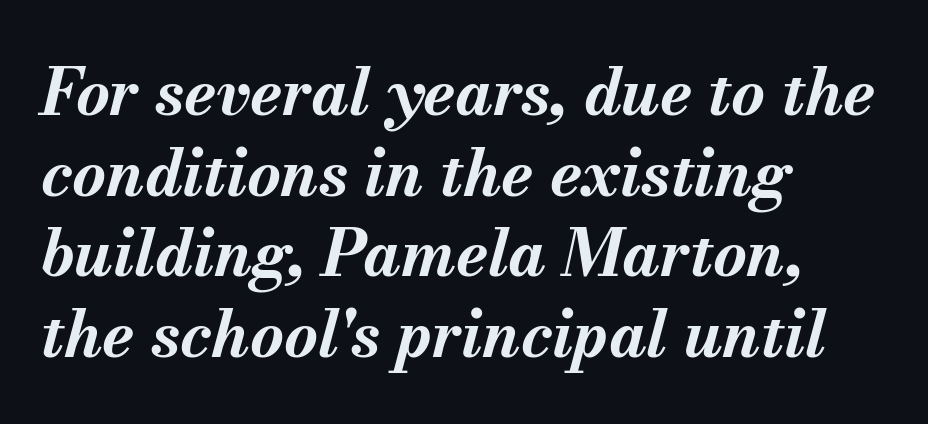
{"italic": "yes", "lean": "right", "slant_degrees": 13, "bold": "yes", "weight": "bold", "width": "normal", "stroke_contrast": "medium", "x_height": "small", "monospaced": "no", "underline": "no", "align": "left", "line_spacing_ratio": 1.24, "letter_spacing": "normal", "letter_spacing_em": 0.0, "glyph_px": 65}
